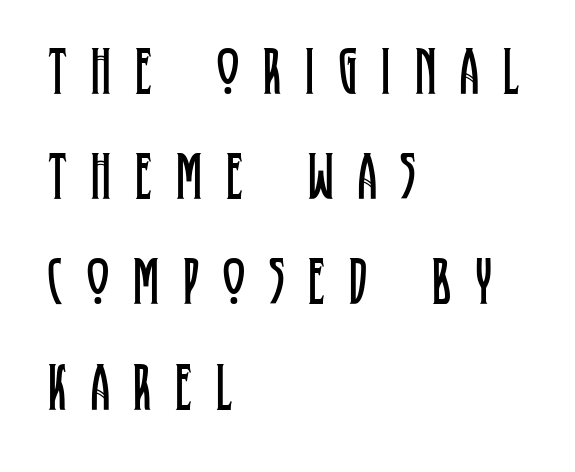
Decoration check: the copy has no underline. The axis of the letterforms is exactly vertical. Letterform terminals end in serifs throughout the passage. One glance says typical: line gaps are just what's usual. Which margin do the lines hug? The left one — the right edge is uneven. Weight class: somewhere from thin through regular.
